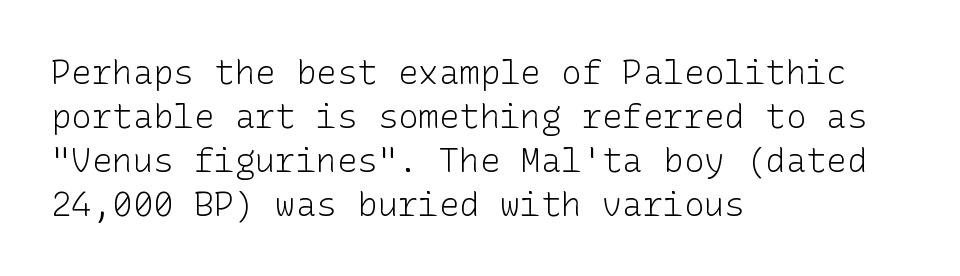
Q: Is the text bold? A: No.
Q: Is the text italic (slanted)? A: No, it is upright.
Q: Is the typeface a serif or a sans-serif typeface? A: Sans-serif.
Q: Is the text underlined? A: No.
Q: How is the paragraph aligned? A: Left-aligned.
Q: Is the spacing between letters normal or unusually wide? A: Normal.
Q: Is the spacing between lines tight, normal or loose? A: Normal.
Q: Width (condensed, normal, or wide)? A: Normal.
Q: Stroke contrast? A: Low.
Q: x-height? A: Medium.
